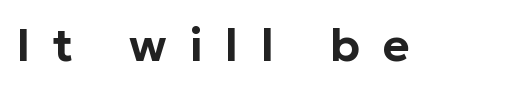
Q: Is the text italic (slanted)? A: No, it is upright.
Q: Is the typeface a serif or a sans-serif typeface? A: Sans-serif.
Q: Is the text underlined? A: No.
Q: Is the spacing between letters normal or unusually wide? A: Unusually wide.
Q: Width (condensed, normal, or wide)? A: Normal.
Q: Stroke contrast? A: Low.
Q: x-height? A: Medium.
Q: Monospaced? A: No.
